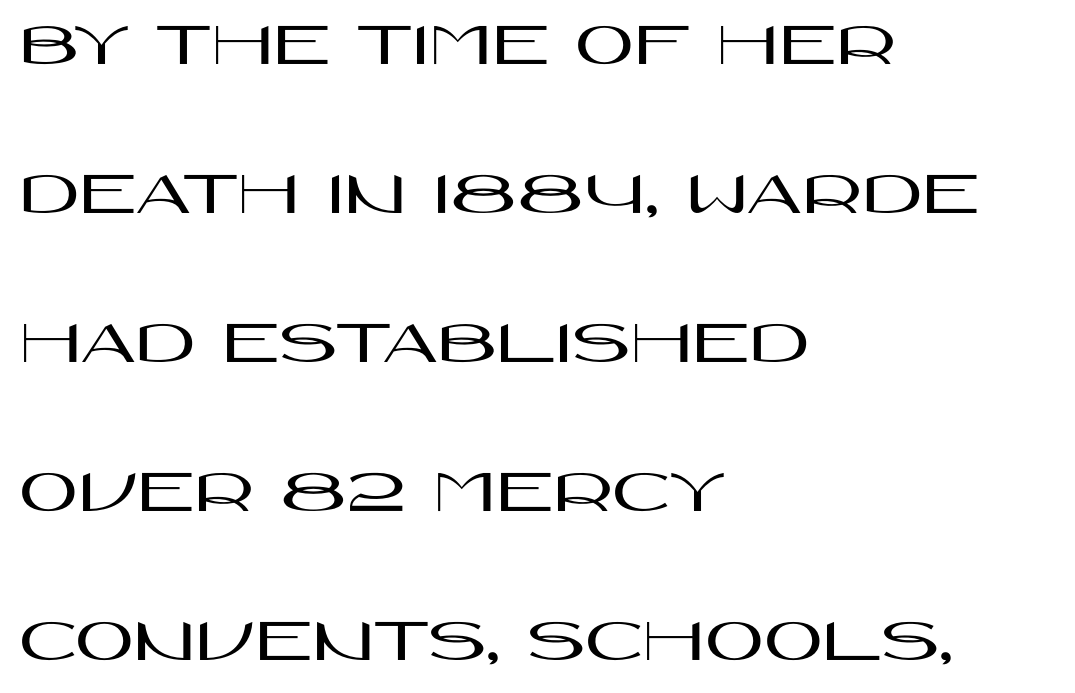
Q: Is the text italic (slanted)? A: No, it is upright.
Q: Is the typeface a serif or a sans-serif typeface? A: Sans-serif.
Q: Is the text underlined? A: No.
Q: How is the paragraph aligned? A: Left-aligned.
Q: Is the spacing between letters normal or unusually wide? A: Normal.
Q: Is the spacing between lines tight, normal or loose? A: Loose.
Q: Width (condensed, normal, or wide)? A: Wide.
Q: Stroke contrast? A: High.
Q: x-height? A: Large.
Q: Monospaced? A: No.
